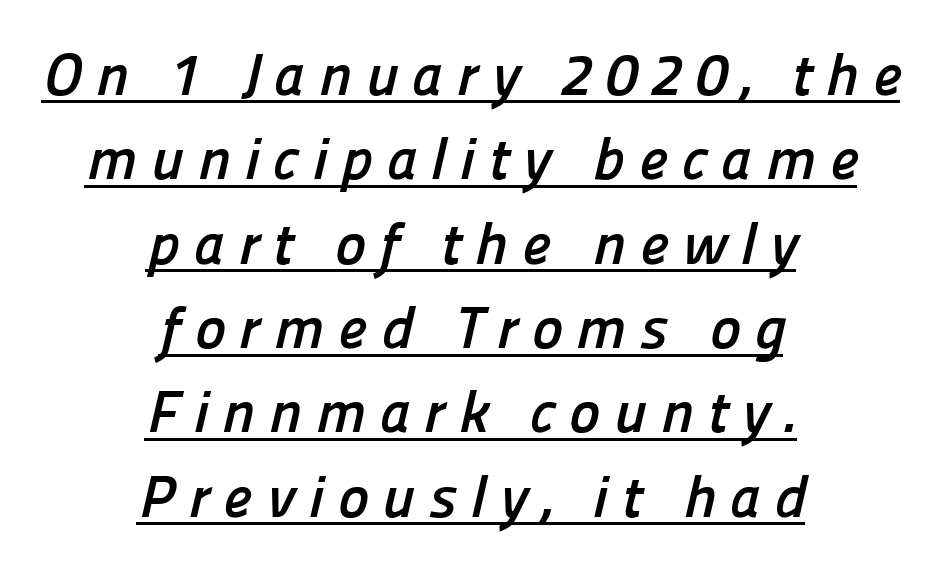
{"serif": "no", "bold": "yes", "weight": "semibold", "width": "normal", "stroke_contrast": "low", "x_height": "medium", "monospaced": "no", "underline": "yes", "align": "center", "line_spacing": "normal", "line_spacing_ratio": 1.43, "letter_spacing": "wide", "letter_spacing_em": 0.23, "glyph_px": 59}
